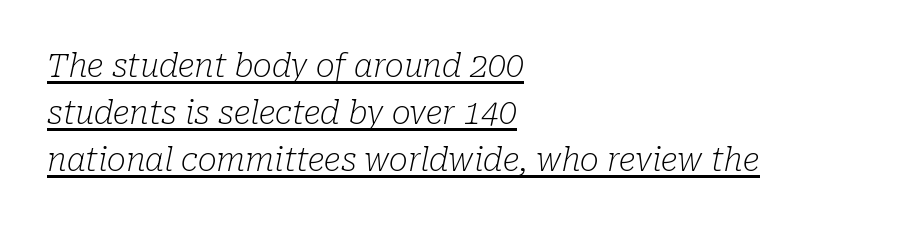
Is the letter spacing exaggerated? No — it looks like the ordinary default. When letters slant like this, we call the style italic. You can tell from the footed stems that serif type was used. A student would call this left alignment; a typographer would say flush left, rag right.
